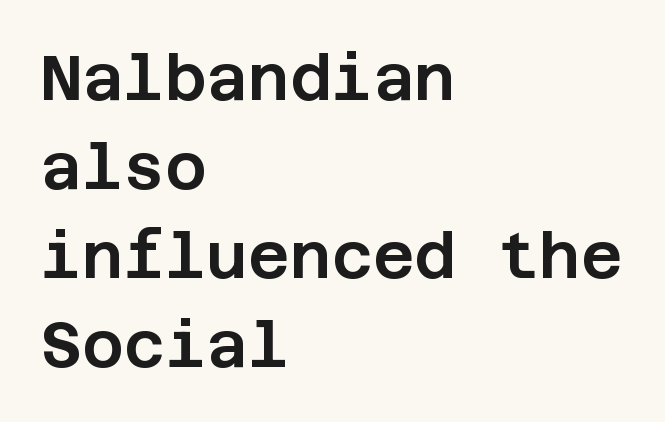
The image shows 64 px sans-serif type, upright; set left-aligned, normal line spacing (1.39x), normal letter spacing, not underlined; low stroke contrast and a large x-height.
